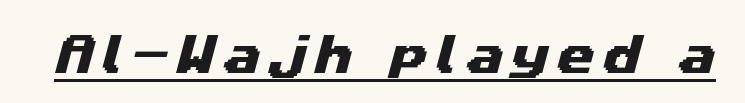
The image shows 43 px wide sans-serif type; set underlined; medium stroke contrast and a medium x-height.
